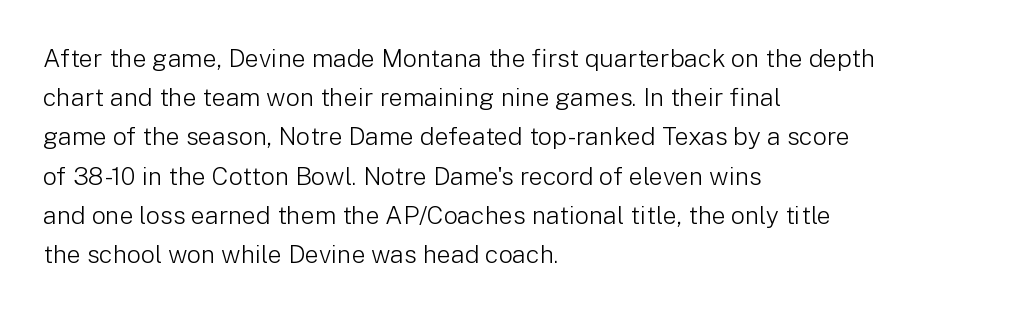
Is this a heavy cut? Hardly; it is regular or lighter. In CSS terms this would be text-align: left. Words appear dense and cohesive because spacing is normal. The gap between lines stays unmarked. Reading down the column, the eye jumps a familiar distance to each next line. This is roman type, the default non-slanted kind.
